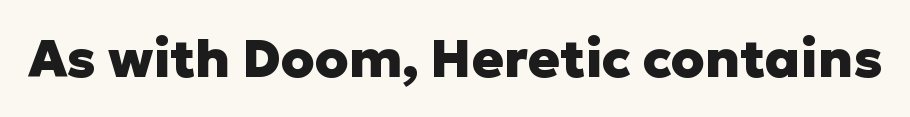
The image shows 53 px heavy sans-serif type, upright; set normal letter spacing, not underlined; low stroke contrast and a medium x-height.
